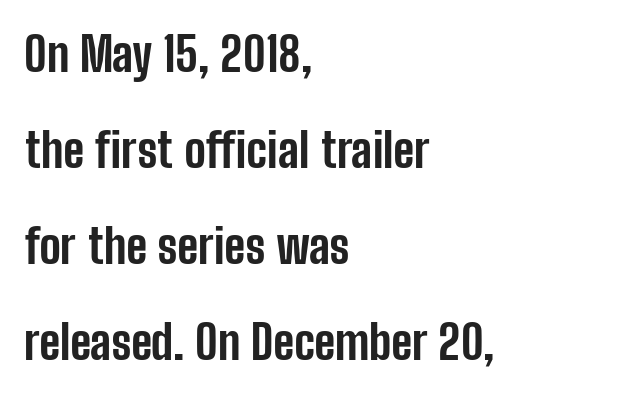
{"serif": "no", "italic": "no", "bold": "yes", "weight": "bold", "width": "condensed", "stroke_contrast": "low", "x_height": "medium", "monospaced": "no", "underline": "no", "align": "left", "line_spacing": "loose", "line_spacing_ratio": 2.0, "letter_spacing": "normal", "letter_spacing_em": 0.0, "glyph_px": 48}
